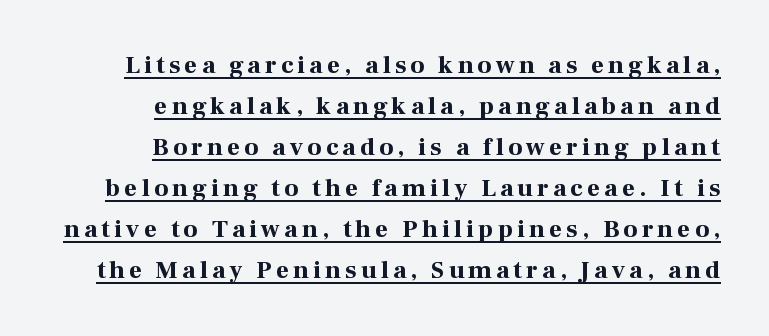
The image shows 25 px bold type, upright; set right-aligned, normal line spacing (1.64x), underlined.
